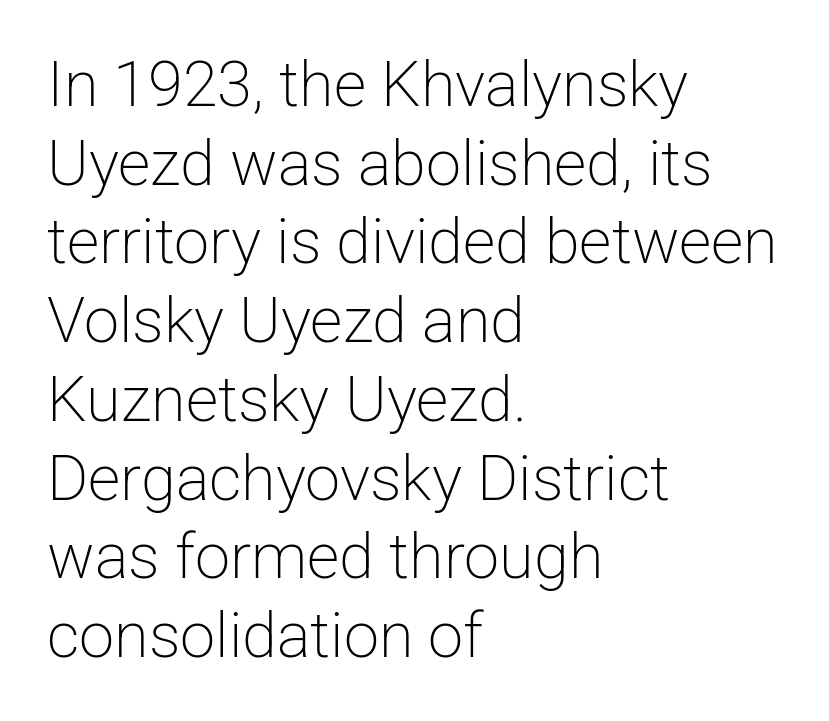
{"serif": "no", "italic": "no", "bold": "no", "weight": "light", "width": "normal", "stroke_contrast": "low", "x_height": "medium", "monospaced": "no", "underline": "no", "align": "left", "line_spacing": "normal", "line_spacing_ratio": 1.25, "letter_spacing": "normal", "letter_spacing_em": 0.0, "glyph_px": 63}
